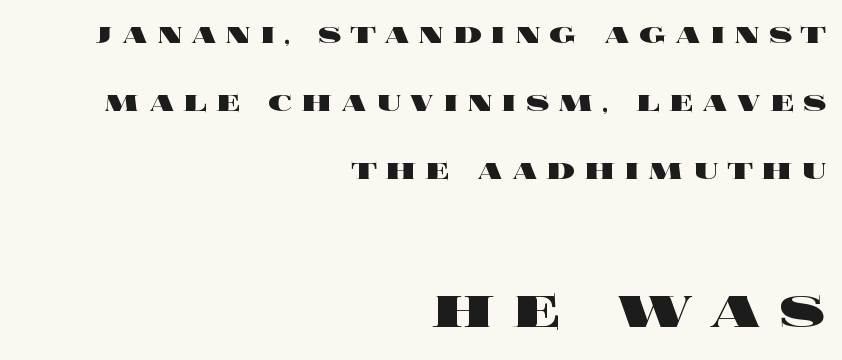
The image shows 68 px heavy, wide type, upright; set right-aligned, loose line spacing (2.0x), unusually wide letter spacing (+0.25 em), not underlined; the second (bottom) block is 2.0x larger; a large x-height.
